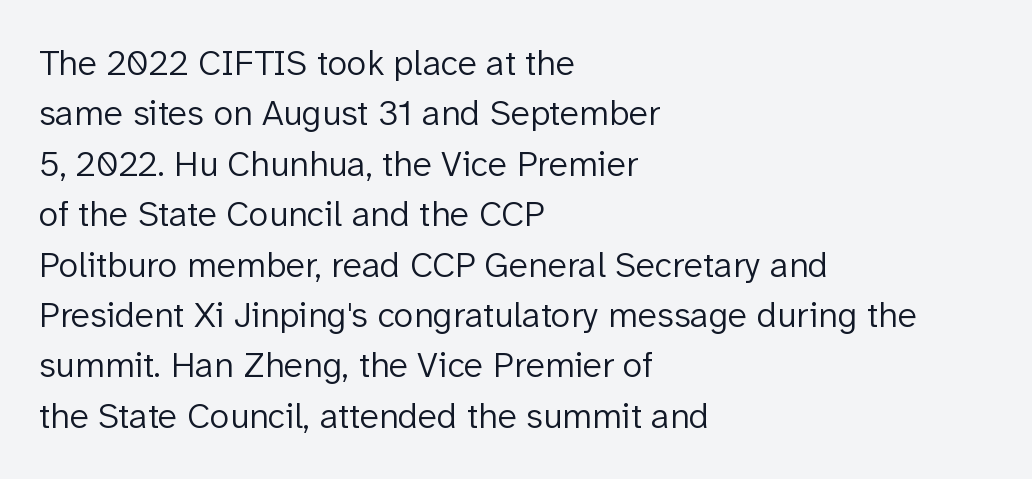
How would I describe the line gaps? Plain and ordinary. Every character sits straight up, as roman type does. The letters look calm and open, with moderate or lighter stems. Nobody touched the tracking dial on this one. Note the varied advance widths — an 'i' is clearly narrower than an 'm'. If you drew a ruler down the left edge, every line would touch it.
